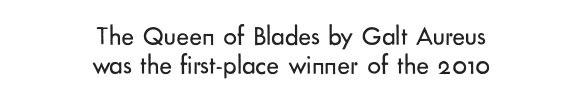
Q: Is the text bold? A: No.
Q: Is the text italic (slanted)? A: No, it is upright.
Q: Is the text underlined? A: No.
Q: How is the paragraph aligned? A: Centered.
Q: Is the spacing between letters normal or unusually wide? A: Normal.
Q: Is the spacing between lines tight, normal or loose? A: Tight.
